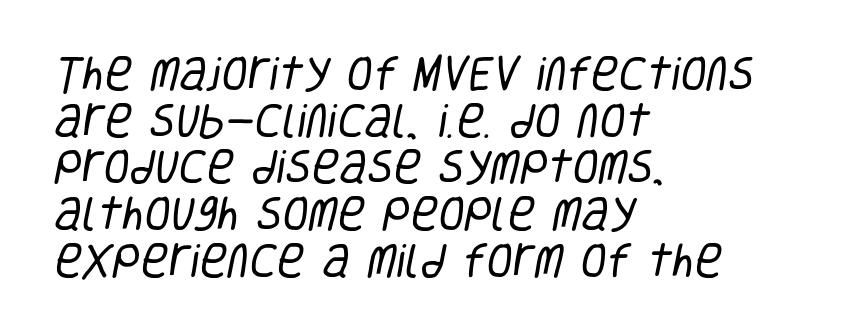
Q: Is the text bold? A: No.
Q: Is the typeface a serif or a sans-serif typeface? A: Sans-serif.
Q: Is the text underlined? A: No.
Q: How is the paragraph aligned? A: Left-aligned.
Q: Is the spacing between letters normal or unusually wide? A: Normal.
Q: Width (condensed, normal, or wide)? A: Condensed.
Q: Stroke contrast? A: Low.
Q: x-height? A: Large.
Q: Monospaced? A: No.
